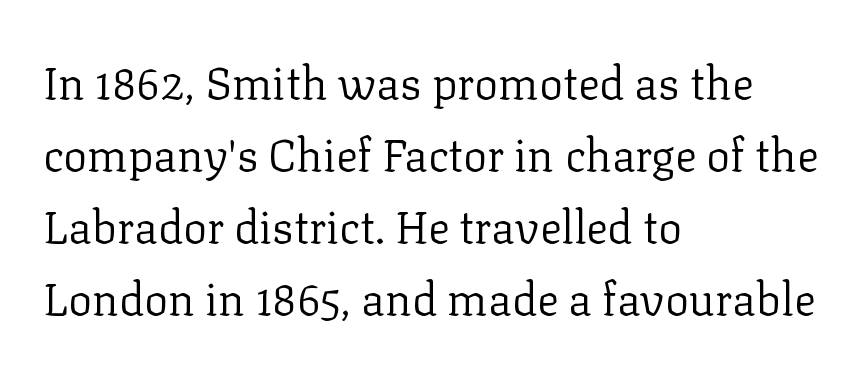
Q: Is the text bold? A: No.
Q: Is the text italic (slanted)? A: No, it is upright.
Q: Is the typeface a serif or a sans-serif typeface? A: Serif.
Q: Is the text underlined? A: No.
Q: How is the paragraph aligned? A: Left-aligned.
Q: Is the spacing between letters normal or unusually wide? A: Normal.
Q: Is the spacing between lines tight, normal or loose? A: Normal.
Q: Width (condensed, normal, or wide)? A: Normal.
Q: Stroke contrast? A: Low.
Q: x-height? A: Medium.
Q: Monospaced? A: No.
